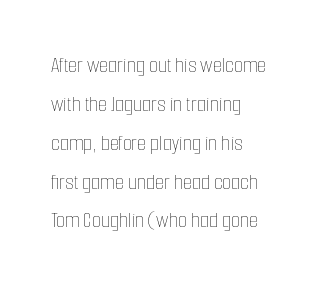
The string is rendered with underlining switched off. Heft: none added — not bold. Here the glyphs are tracked normally, forming tight word shapes. How would I describe the line gaps? Plain and ordinary. A student would call this left alignment; a typographer would say flush left, rag right.
